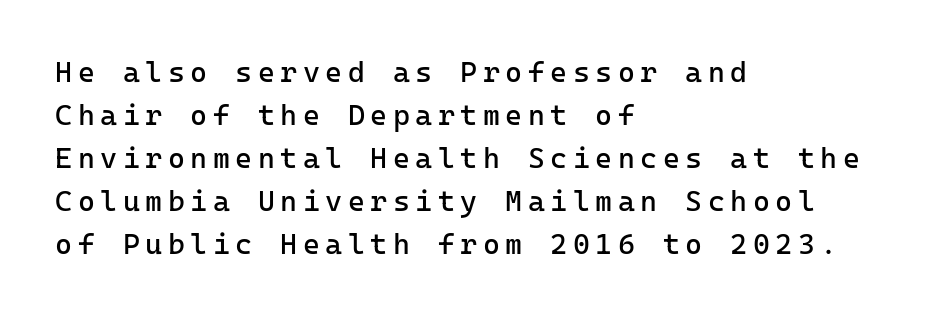
The rendering uses typewriter-style spacing with identical character cells. Where is the straight margin? On the left. Bare-footed words on every line. Stroke thickness stays within the range of a standard reading face or lighter. The leading is moderate, giving the passage an even texture.
